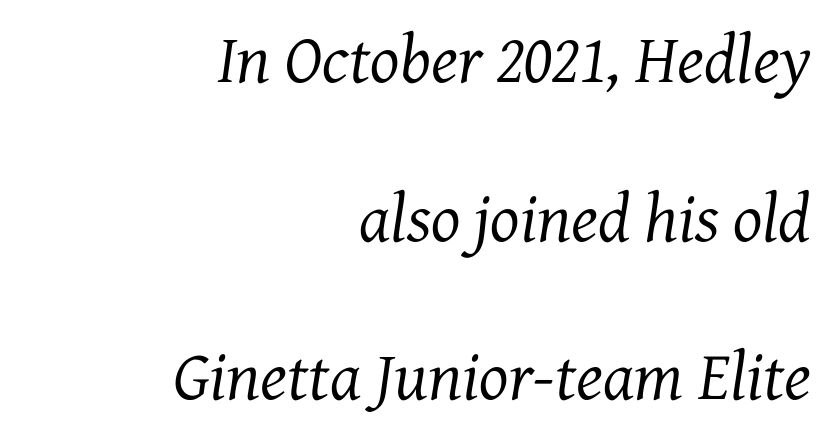
The image shows 69 px regular-weight serif type, italic (leaning right); set right-aligned, loose line spacing (2.3x), normal letter spacing, not underlined; medium stroke contrast and a medium x-height.
